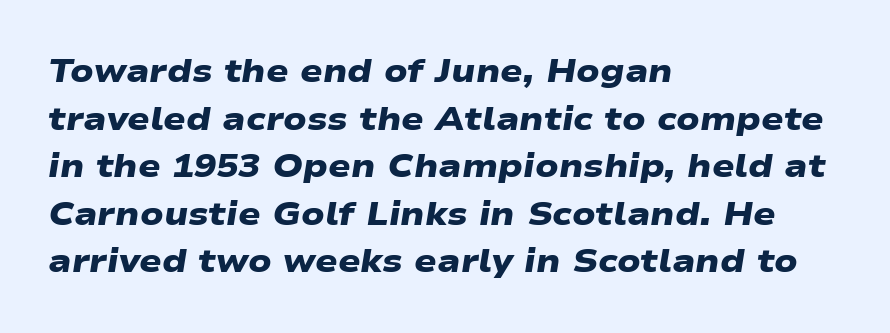
The image shows 33 px heavy, wide sans-serif type; set left-aligned, normal line spacing (1.44x), normal letter spacing, not underlined; low stroke contrast and a medium x-height.
